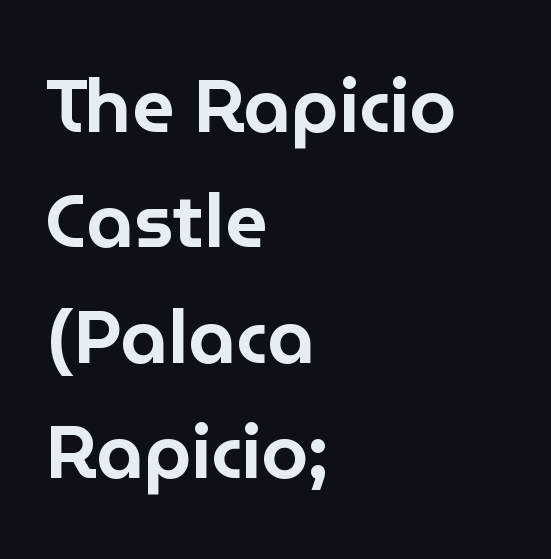
The image shows 75 px sans-serif type, upright; set left-aligned, normal line spacing (1.54x), normal letter spacing, not underlined; low stroke contrast and a medium x-height.
